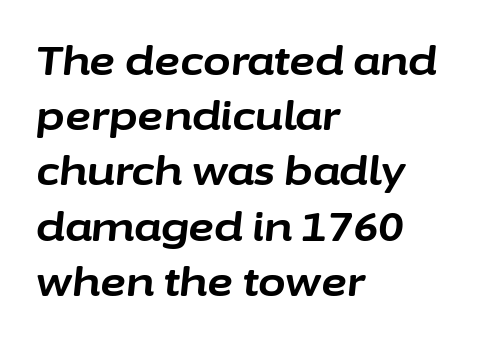
{"italic": "yes", "lean": "right", "slant_degrees": 6, "bold": "yes", "weight": "bold", "width": "normal", "stroke_contrast": "low", "x_height": "medium", "monospaced": "no", "underline": "no", "align": "left", "line_spacing": "normal", "line_spacing_ratio": 1.38, "letter_spacing": "normal", "letter_spacing_em": 0.0, "glyph_px": 40}
